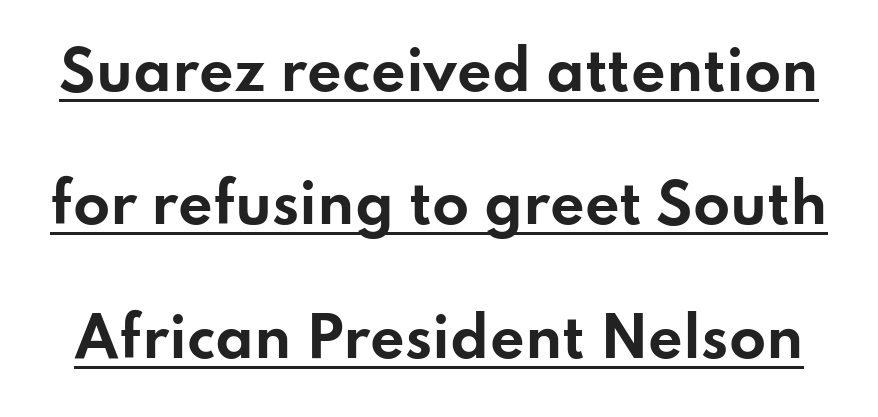
{"serif": "no", "italic": "no", "bold": "yes", "weight": "bold", "width": "wide", "stroke_contrast": "low", "x_height": "small", "monospaced": "no", "underline": "yes", "line_spacing": "loose", "line_spacing_ratio": 2.47, "letter_spacing": "normal", "letter_spacing_em": 0.0, "glyph_px": 54}
